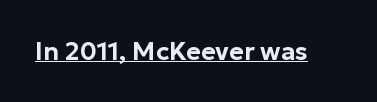
The image shows 25 px text type, upright; set normal letter spacing, underlined.
